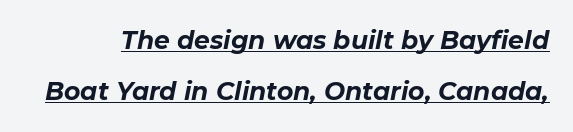
{"italic": "yes", "lean": "right", "slant_degrees": 11, "bold": "yes", "underline": "yes", "line_spacing": "loose", "line_spacing_ratio": 2.06, "letter_spacing": "normal", "letter_spacing_em": 0.0, "glyph_px": 25}
